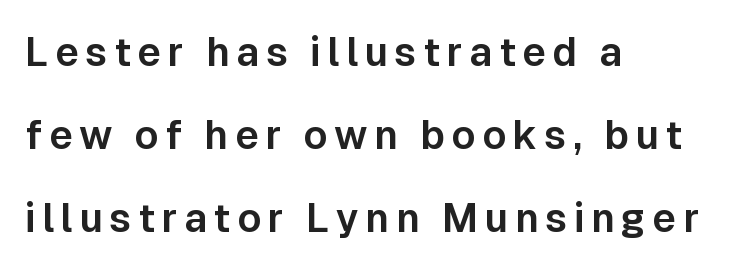
The image shows 40 px sans-serif type, upright; set left-aligned, loose line spacing (2.08x), not underlined; low stroke contrast and a medium x-height.
